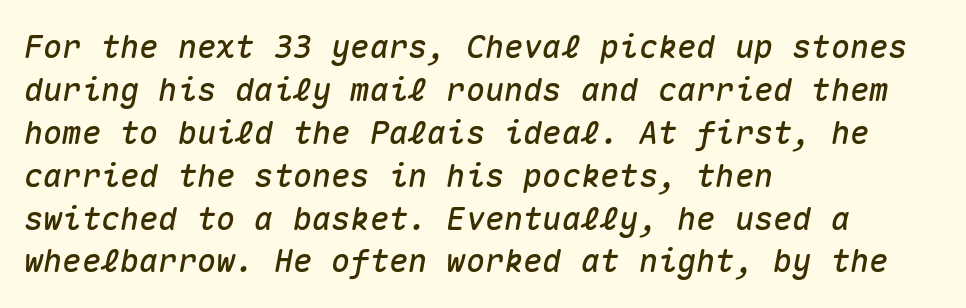
The gaps between neighbouring characters are ordinary and unremarkable. Does the leading feel generous? No, just average. Monospaced: the letters line up in strict vertical columns. Honestly, there is no underline to notice here at all. Is the type slanted? Yes — the strokes lean at a clear angle. This sample is left-justified, so line endings fall wherever the words run out.
